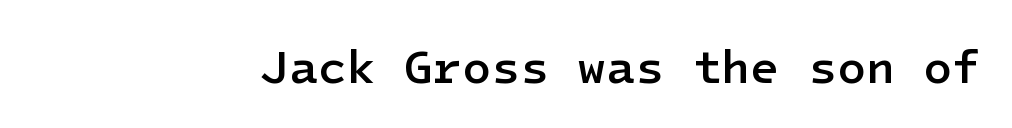
{"serif": "no", "italic": "no", "bold": "semi", "weight": "semibold", "width": "normal", "stroke_contrast": "low", "x_height": "medium", "underline": "no", "letter_spacing": "normal", "letter_spacing_em": 0.0, "glyph_px": 47}
